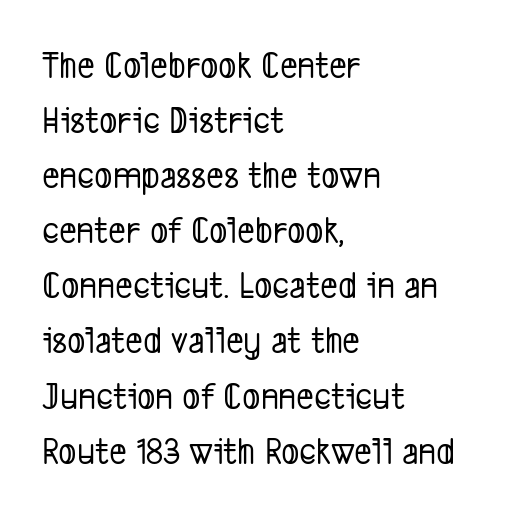
Q: Is the typeface a serif or a sans-serif typeface? A: Sans-serif.
Q: Is the text underlined? A: No.
Q: How is the paragraph aligned? A: Left-aligned.
Q: Is the spacing between letters normal or unusually wide? A: Normal.
Q: Is the spacing between lines tight, normal or loose? A: Normal.
Q: Width (condensed, normal, or wide)? A: Condensed.
Q: Stroke contrast? A: Low.
Q: x-height? A: Medium.
Q: Monospaced? A: No.
